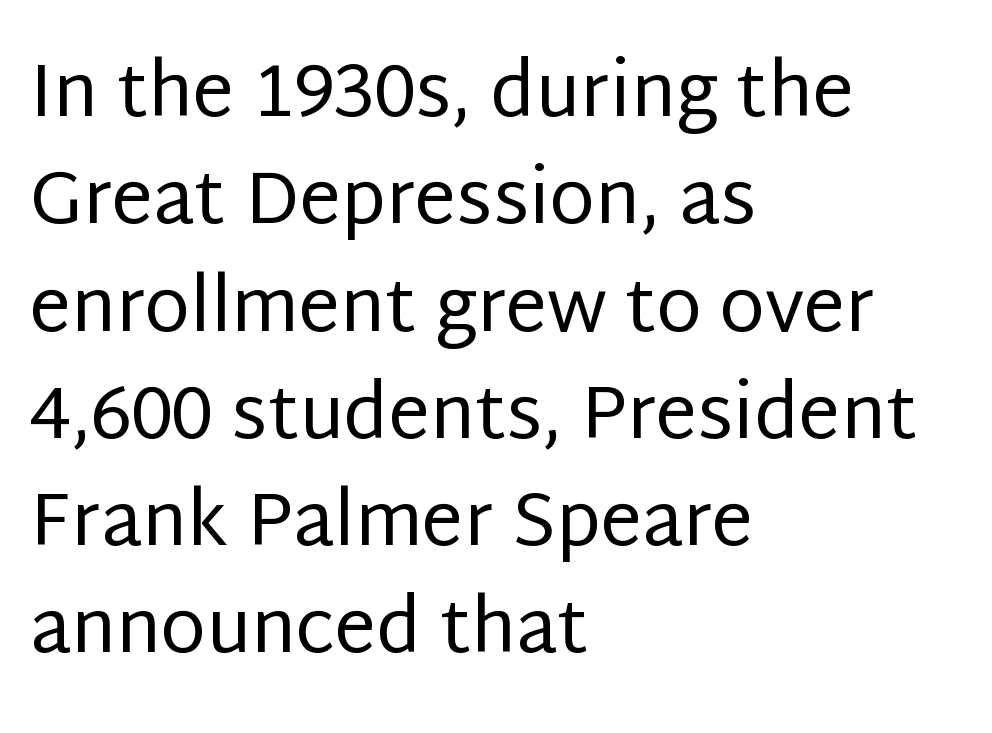
The image shows 74 px regular-weight sans-serif type, upright; set left-aligned, normal line spacing (1.45x), normal letter spacing, not underlined; low stroke contrast and a large x-height.
